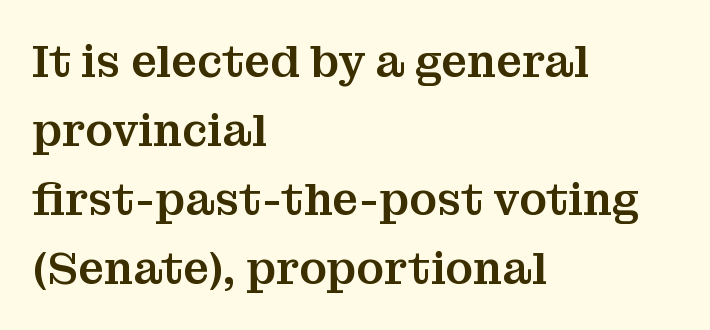
Note the varied advance widths — an 'i' is clearly narrower than an 'm'. In CSS terms this would be text-align: left. Check under the words: just untouched page. One glance says typical: line gaps are just what's usual.
